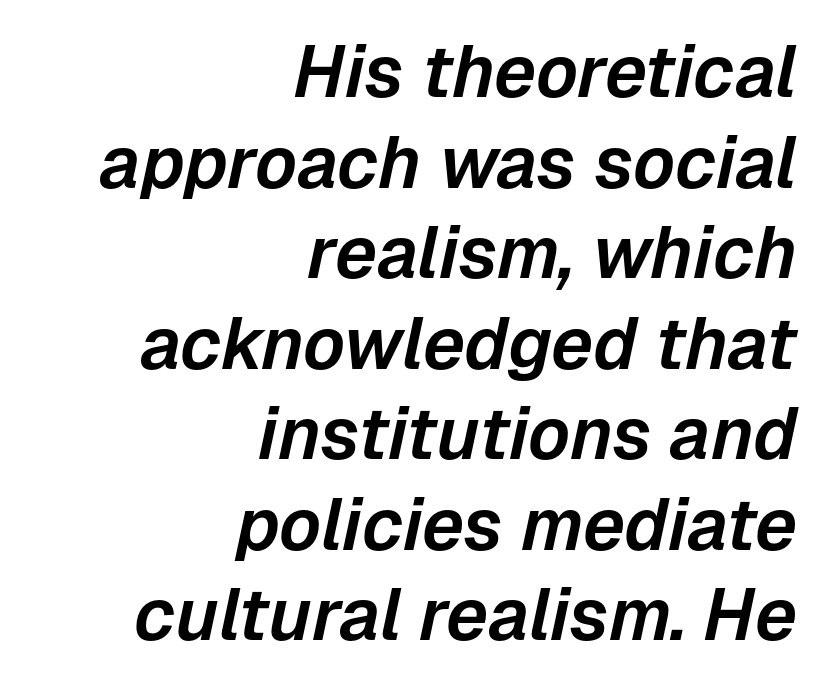
{"italic": "yes", "lean": "right", "slant_degrees": 12, "width": "normal", "stroke_contrast": "low", "x_height": "medium", "monospaced": "no", "underline": "no", "align": "right", "line_spacing_ratio": 1.24, "letter_spacing": "normal", "letter_spacing_em": 0.0, "glyph_px": 73}
